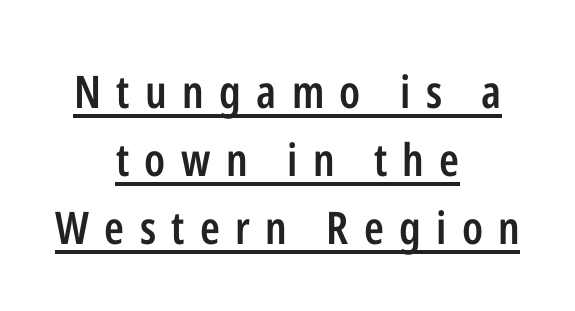
{"serif": "no", "italic": "no", "bold": "semi", "weight": "semibold", "width": "condensed", "stroke_contrast": "low", "x_height": "medium", "monospaced": "no", "underline": "yes", "align": "center", "line_spacing": "normal", "line_spacing_ratio": 1.51, "letter_spacing": "wide", "letter_spacing_em": 0.34, "glyph_px": 45}
